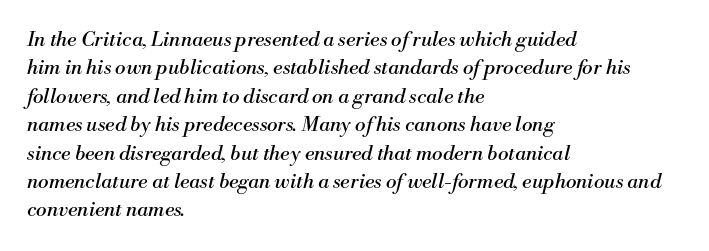
The typesetter chose a ragged-right arrangement here. Vertically, the passage feels balanced, rows spaced as you'd expect. This sample uses plain, unmodified letter spacing. Unbolded letterforms with no extra heft.
